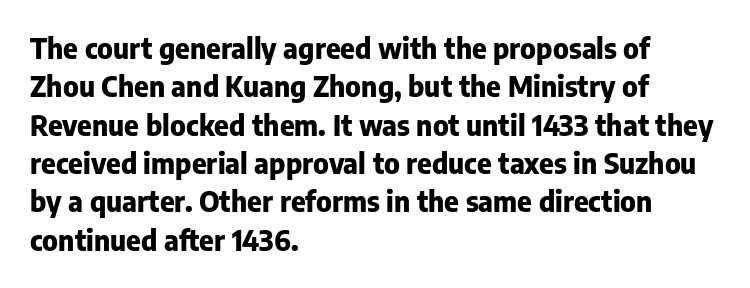
Q: Is the text bold? A: Yes.
Q: Is the text italic (slanted)? A: No, it is upright.
Q: Is the typeface a serif or a sans-serif typeface? A: Sans-serif.
Q: Is the text underlined? A: No.
Q: How is the paragraph aligned? A: Left-aligned.
Q: Is the spacing between letters normal or unusually wide? A: Normal.
Q: Is the spacing between lines tight, normal or loose? A: Normal.
Q: Width (condensed, normal, or wide)? A: Normal.
Q: Stroke contrast? A: Low.
Q: x-height? A: Medium.
Q: Monospaced? A: No.
